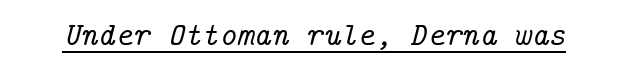
{"serif": "yes", "italic": "yes", "lean": "right", "slant_degrees": 14, "width": "normal", "stroke_contrast": "low", "x_height": "medium", "underline": "yes", "letter_spacing": "normal", "letter_spacing_em": 0.0, "glyph_px": 33}
